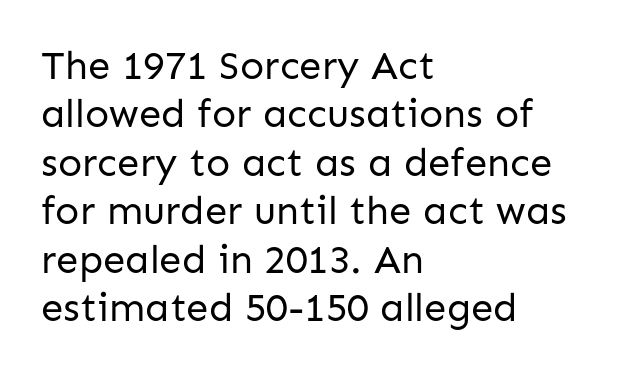
Q: Is the text bold? A: No.
Q: Is the text italic (slanted)? A: No, it is upright.
Q: Is the typeface a serif or a sans-serif typeface? A: Sans-serif.
Q: Is the text underlined? A: No.
Q: How is the paragraph aligned? A: Left-aligned.
Q: Is the spacing between letters normal or unusually wide? A: Normal.
Q: Width (condensed, normal, or wide)? A: Normal.
Q: Stroke contrast? A: Low.
Q: x-height? A: Medium.
Q: Monospaced? A: No.
